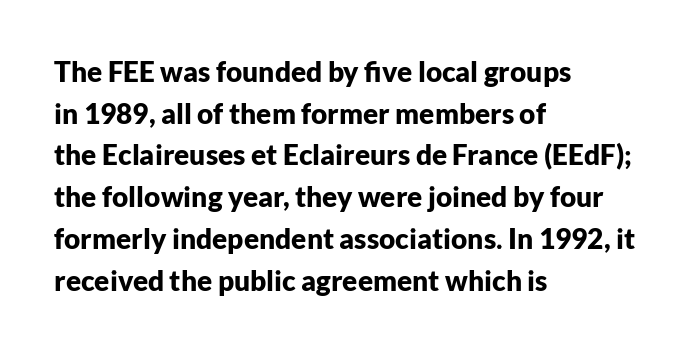
The image shows 28 px bold sans-serif type, upright; set left-aligned, normal line spacing (1.49x), normal letter spacing, not underlined; low stroke contrast and a medium x-height.
